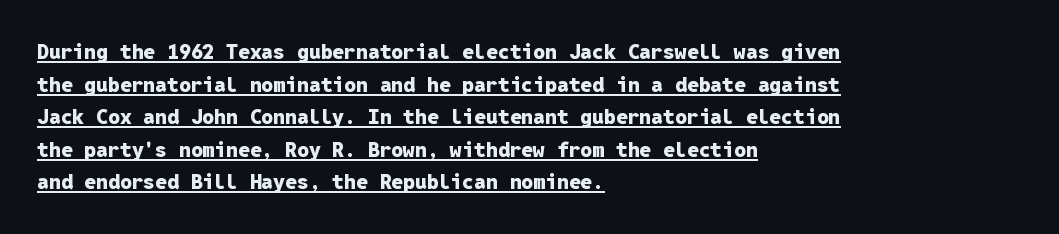
The image shows 21 px bold type, upright; set left-aligned, normal line spacing (1.55x), normal letter spacing, underlined.
